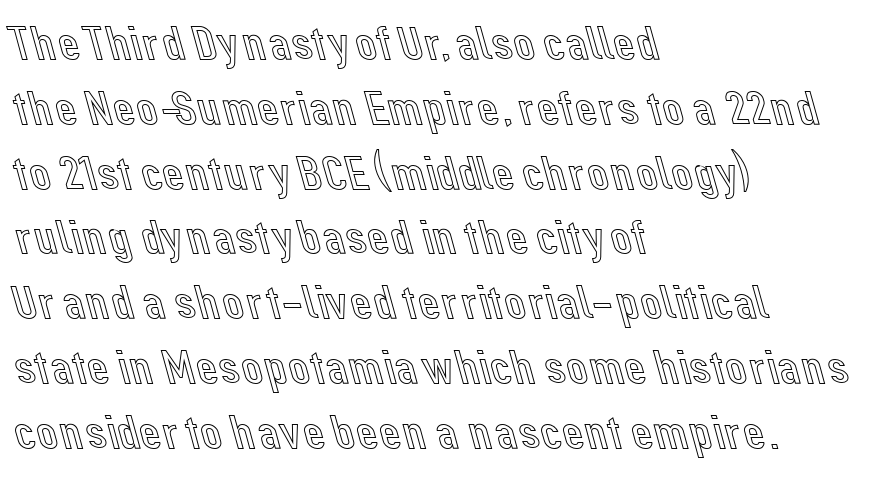
The image shows 48 px text type; set left-aligned, normal line spacing (1.35x), normal letter spacing, not underlined; a medium x-height.
